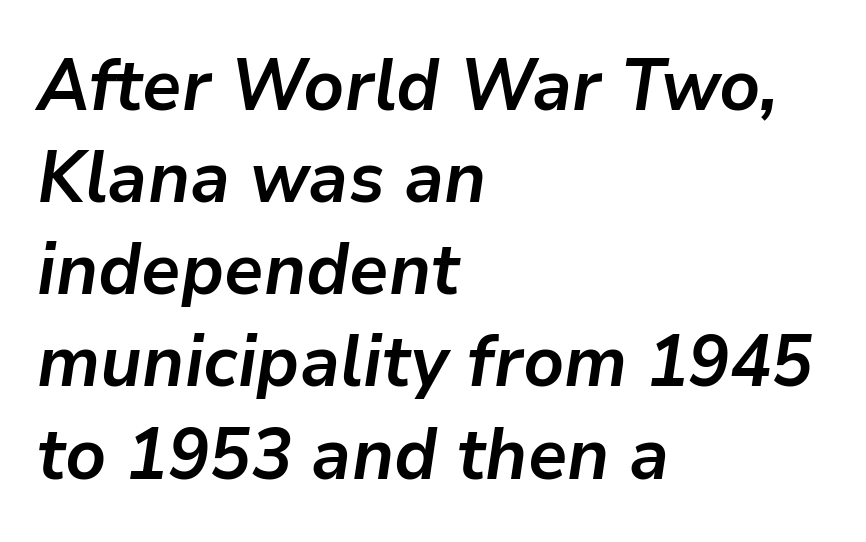
{"italic": "yes", "lean": "right", "slant_degrees": 9, "bold": "yes", "weight": "semibold", "width": "normal", "stroke_contrast": "low", "x_height": "medium", "monospaced": "no", "underline": "no", "align": "left", "line_spacing": "normal", "line_spacing_ratio": 1.28, "letter_spacing": "normal", "letter_spacing_em": 0.0, "glyph_px": 72}
